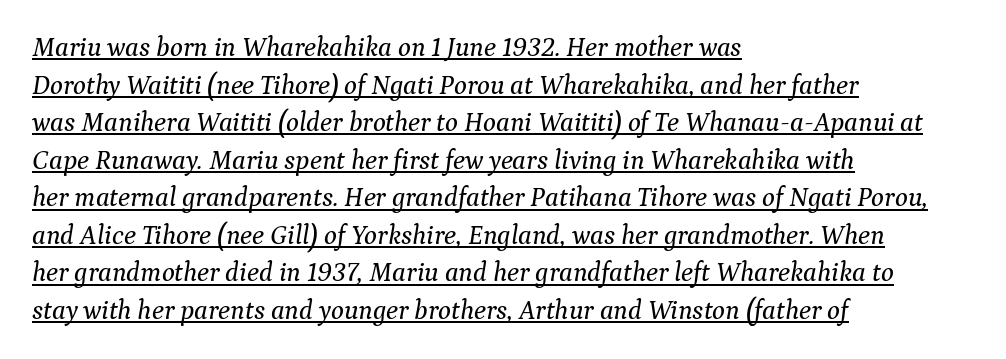
{"italic": "yes", "lean": "right", "slant_degrees": 9, "underline": "yes", "align": "left", "line_spacing": "normal", "line_spacing_ratio": 1.39, "letter_spacing": "normal", "letter_spacing_em": 0.0, "glyph_px": 27}
